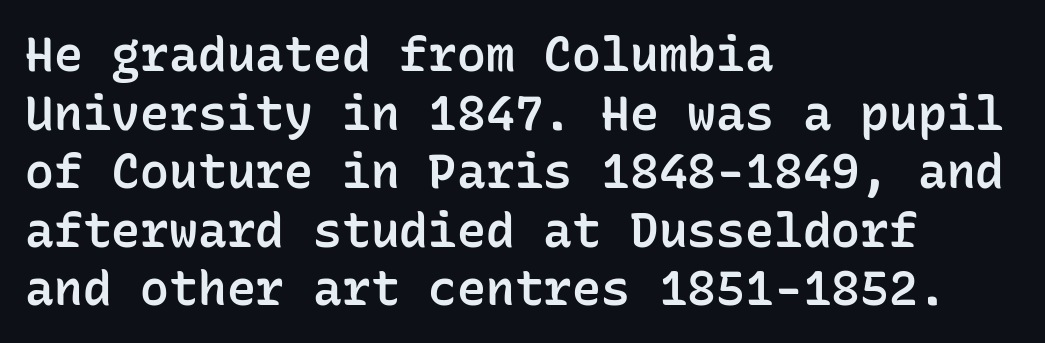
{"serif": "no", "italic": "no", "bold": "semi", "weight": "semibold", "width": "normal", "stroke_contrast": "low", "x_height": "medium", "monospaced": "yes", "underline": "no", "align": "left", "line_spacing_ratio": 1.22, "letter_spacing": "normal", "letter_spacing_em": 0.0, "glyph_px": 48}
